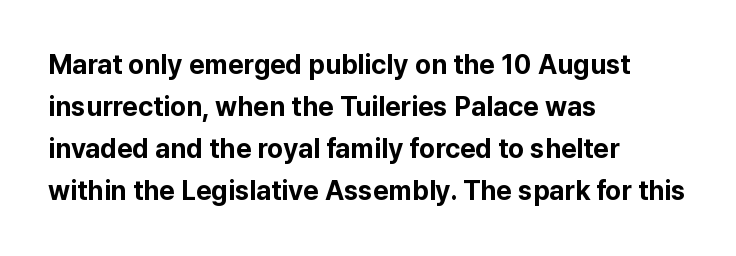
{"italic": "no", "bold": "yes", "underline": "no", "align": "left", "line_spacing": "normal", "line_spacing_ratio": 1.56, "letter_spacing": "normal", "letter_spacing_em": 0.0, "glyph_px": 27}
